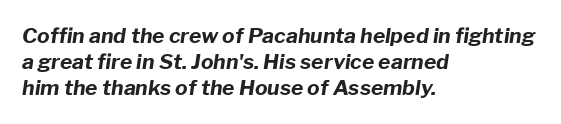
{"italic": "yes", "lean": "right", "slant_degrees": 8, "bold": "yes", "underline": "no", "align": "left", "line_spacing": "normal", "line_spacing_ratio": 1.25, "letter_spacing": "normal", "letter_spacing_em": 0.0, "glyph_px": 21}
